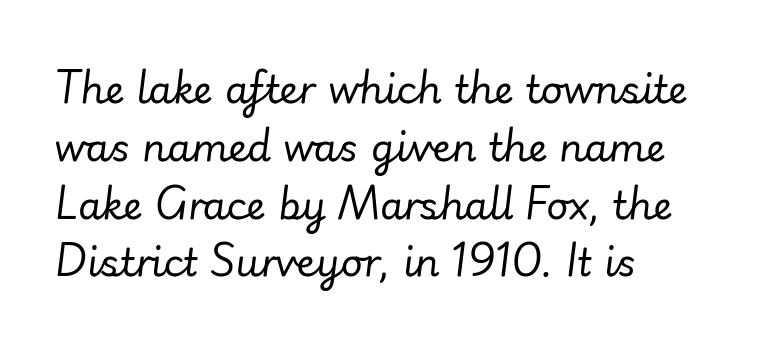
Letters rest on an invisible, unmarked baseline. In terms of posture, this sample is oblique. Compared with typical body copy, the letter spacing here is the same. The font is comparable to plain body text, perhaps lighter.
